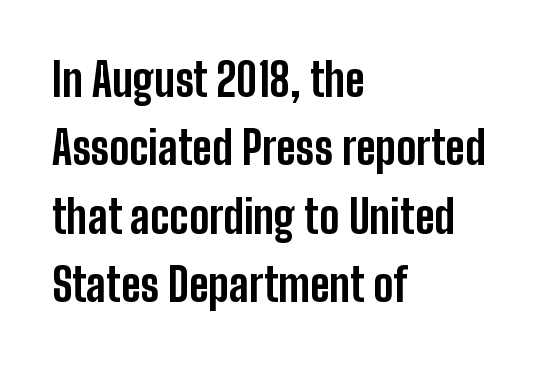
{"serif": "no", "italic": "no", "bold": "yes", "weight": "bold", "width": "condensed", "stroke_contrast": "low", "x_height": "medium", "monospaced": "no", "underline": "no", "align": "left", "line_spacing": "normal", "line_spacing_ratio": 1.52, "letter_spacing": "normal", "letter_spacing_em": 0.0, "glyph_px": 45}
